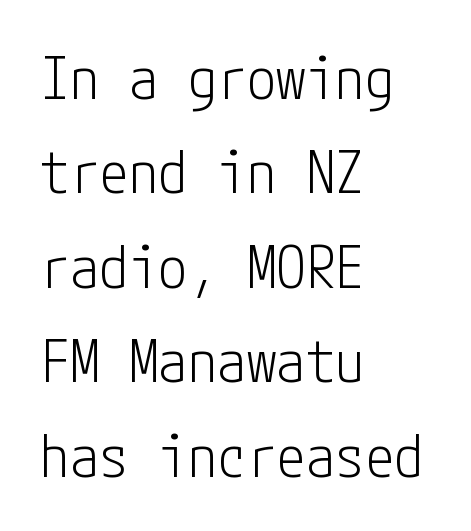
Q: Is the text bold? A: No.
Q: Is the text italic (slanted)? A: No, it is upright.
Q: Is the typeface a serif or a sans-serif typeface? A: Sans-serif.
Q: Is the text underlined? A: No.
Q: How is the paragraph aligned? A: Left-aligned.
Q: Is the spacing between letters normal or unusually wide? A: Normal.
Q: Is the spacing between lines tight, normal or loose? A: Normal.
Q: Width (condensed, normal, or wide)? A: Condensed.
Q: Stroke contrast? A: Low.
Q: x-height? A: Medium.
